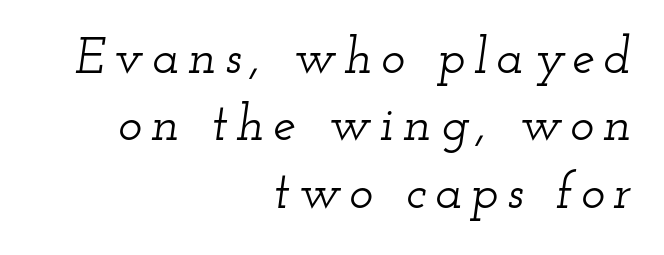
Q: Is the text italic (slanted)? A: Yes, it leans right by about 12 degrees.
Q: Is the typeface a serif or a sans-serif typeface? A: Serif.
Q: Is the text underlined? A: No.
Q: How is the paragraph aligned? A: Right-aligned.
Q: Is the spacing between lines tight, normal or loose? A: Normal.
Q: Width (condensed, normal, or wide)? A: Wide.
Q: Stroke contrast? A: Low.
Q: x-height? A: Small.
Q: Monospaced? A: No.
